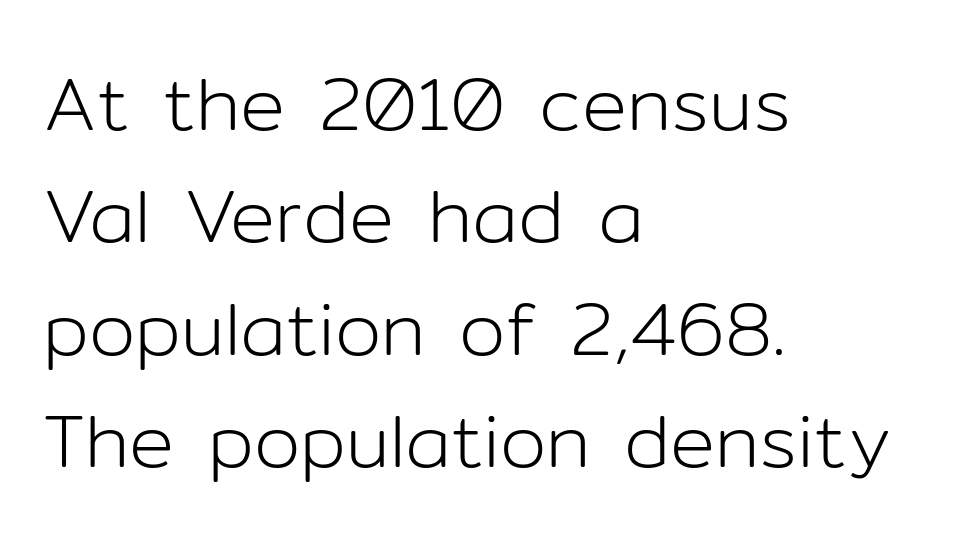
Q: Is the text bold? A: No.
Q: Is the text italic (slanted)? A: No, it is upright.
Q: Is the typeface a serif or a sans-serif typeface? A: Sans-serif.
Q: Is the text underlined? A: No.
Q: How is the paragraph aligned? A: Left-aligned.
Q: Is the spacing between letters normal or unusually wide? A: Normal.
Q: Is the spacing between lines tight, normal or loose? A: Normal.
Q: Width (condensed, normal, or wide)? A: Normal.
Q: Stroke contrast? A: Low.
Q: x-height? A: Medium.
Q: Monospaced? A: No.
